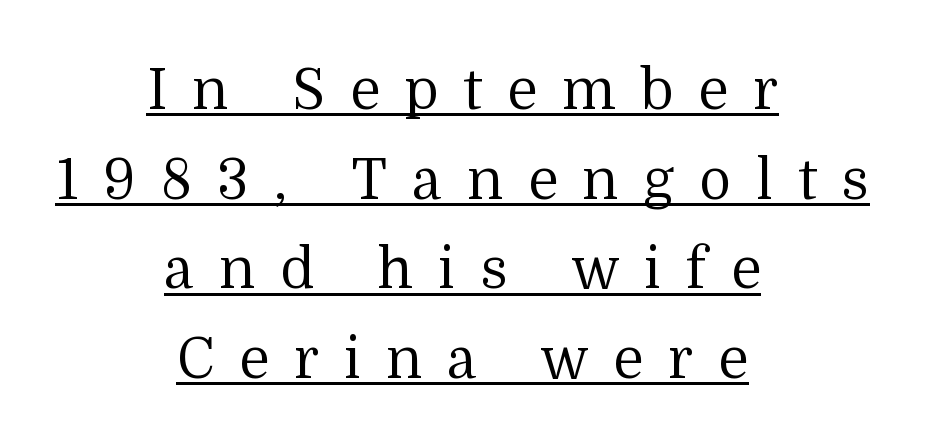
{"serif": "yes", "italic": "no", "bold": "no", "weight": "regular", "width": "normal", "stroke_contrast": "medium", "x_height": "medium", "monospaced": "no", "underline": "yes", "align": "center", "line_spacing": "normal", "line_spacing_ratio": 1.6, "letter_spacing": "wide", "letter_spacing_em": 0.44, "glyph_px": 56}
